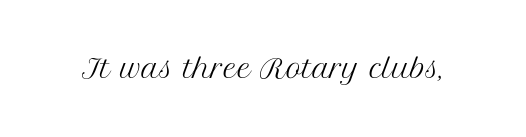
{"bold": "no", "underline": "no", "letter_spacing": "normal", "letter_spacing_em": 0.0, "glyph_px": 26}
